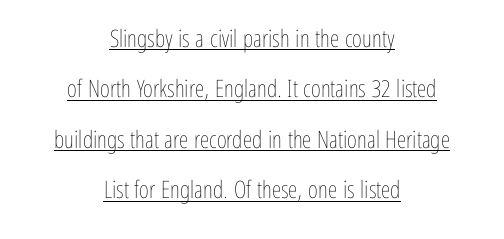
{"italic": "no", "bold": "no", "underline": "yes", "align": "center", "line_spacing": "loose", "line_spacing_ratio": 2.1, "letter_spacing": "normal", "letter_spacing_em": 0.0, "glyph_px": 24}
